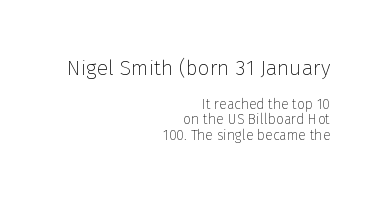
{"italic": "no", "bold": "no", "underline": "no", "align": "right", "line_spacing": "tight", "line_spacing_ratio": 1.1, "letter_spacing": "normal", "letter_spacing_em": 0.0, "larger_block": "first", "size_ratio": 1.5, "glyph_px": 21}
